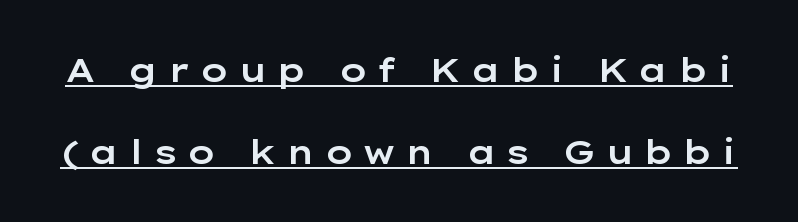
The image shows 33 px wide sans-serif type, upright; set loose line spacing (2.47x), unusually wide letter spacing (+0.24 em), underlined; low stroke contrast and a medium x-height.
